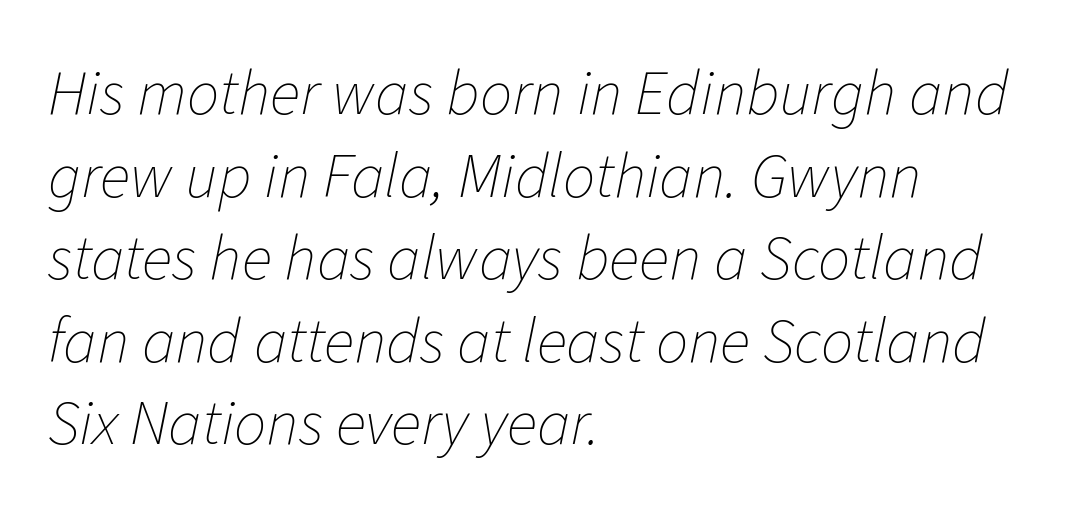
A clean baseline with only descenders dipping below it. The line texture is even and compact thanks to regular tracking. Is the block centered? No — it sits flush against the left margin. The passage shown stacks its lines at a standard gap. The text carries the slant typical of an italic or oblique font.
